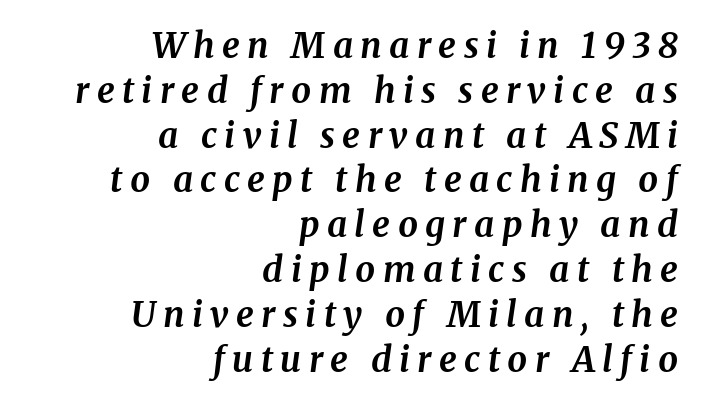
Loose tracking; the words dissolve into strings of separated letters. Look at the stroke-to-counter ratio: heavy, a bold. The passage shown is typed in a proportional face where columns would drift. Rendered with sloped, italic letterforms. Notice how descenders clear the ascenders below comfortably — that's standard leading. Descender tails drop into unmarked territory.
